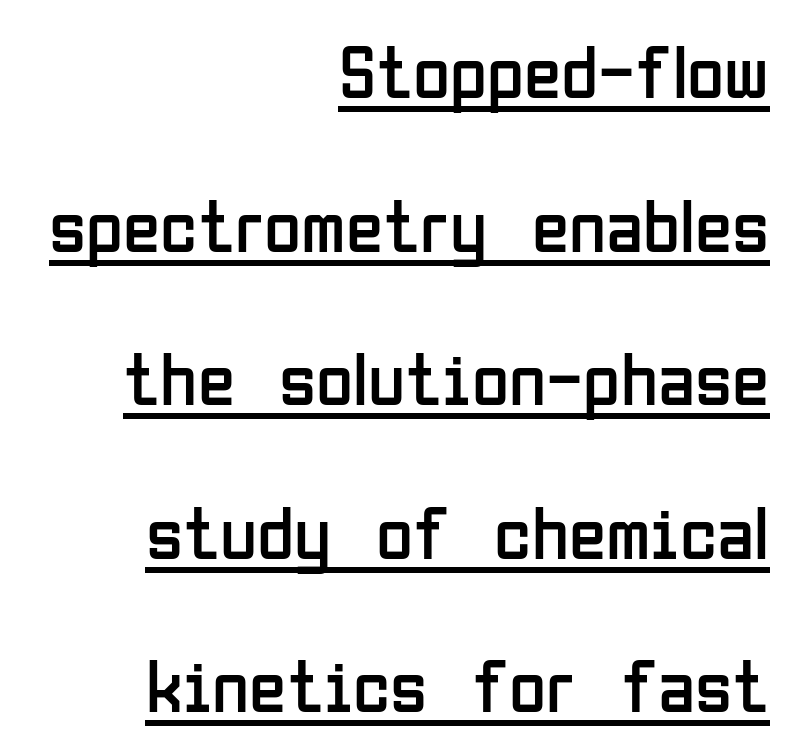
Letters have the restrained weight of plain body copy at most. Tracking here is standard; glyphs follow each other at the usual distance. Line endings align vertically; line beginnings do not. The rendering uses a large line-height, opening up the rows.
